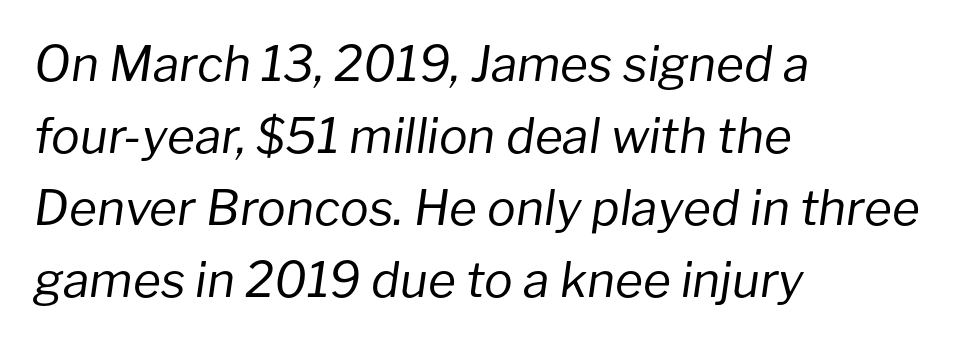
Leftover space on each line is placed entirely after the last word. The typesetting does not lean heavy: it is not bold. Looking at the ascenders, they clearly lean. Compared with typical paragraphs, the rows here are spaced about the same.
